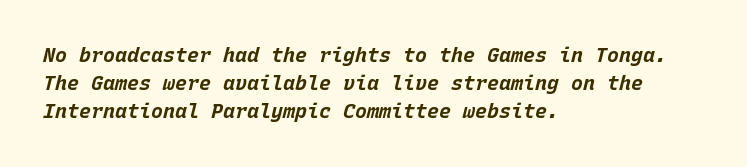
{"italic": "yes", "lean": "right", "slant_degrees": 15, "bold": "yes", "underline": "no", "align": "left", "line_spacing": "normal", "line_spacing_ratio": 1.41, "letter_spacing": "normal", "letter_spacing_em": 0.0, "glyph_px": 20}
